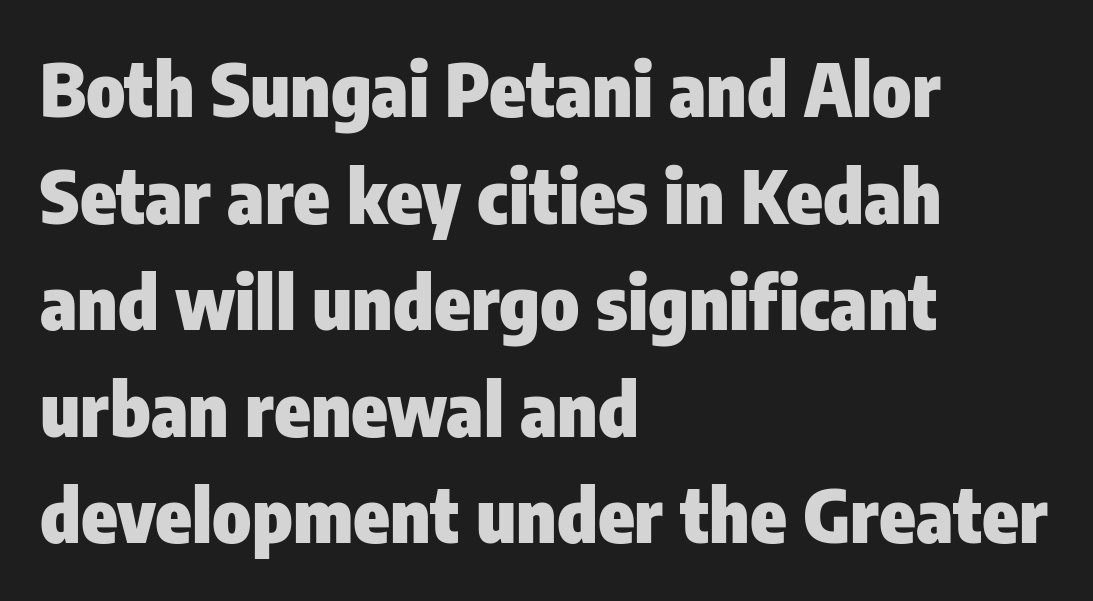
Q: Is the text bold? A: Yes.
Q: Is the text italic (slanted)? A: No, it is upright.
Q: Is the typeface a serif or a sans-serif typeface? A: Sans-serif.
Q: Is the text underlined? A: No.
Q: How is the paragraph aligned? A: Left-aligned.
Q: Is the spacing between letters normal or unusually wide? A: Normal.
Q: Is the spacing between lines tight, normal or loose? A: Normal.
Q: Width (condensed, normal, or wide)? A: Condensed.
Q: Stroke contrast? A: Low.
Q: x-height? A: Medium.
Q: Monospaced? A: No.
